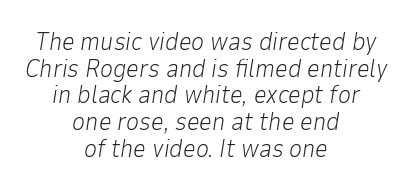
Check under the words: just untouched page. Is the block centered? Yes — each line is placed symmetrically about the middle. Every character sits at an angle, as italics do. Is this a heavy cut? Hardly; it is regular or lighter.
